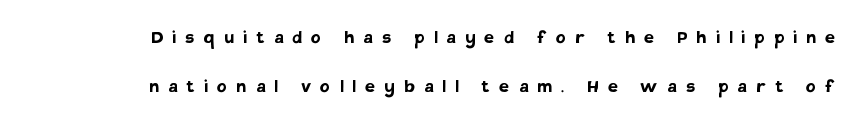
Its strokes are broad and dark, the hallmark of bold type. How are the letters spaced? Widely, with obvious added tracking. Rule under the text: the space is simply empty. Regarding leading, the lines here are spaced well apart. A typesetter would mark this as roman, not italic.
